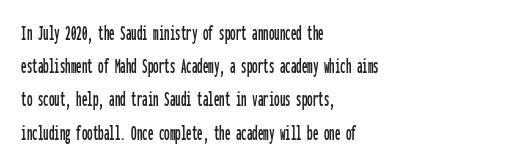
Q: Is the text italic (slanted)? A: No, it is upright.
Q: Is the text underlined? A: No.
Q: How is the paragraph aligned? A: Left-aligned.
Q: Is the spacing between letters normal or unusually wide? A: Normal.
Q: Is the spacing between lines tight, normal or loose? A: Normal.
